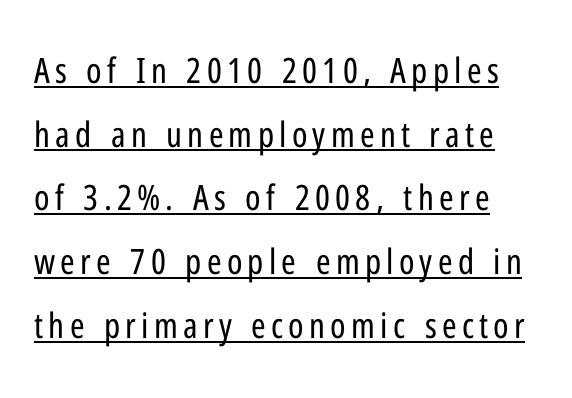
{"serif": "no", "italic": "no", "bold": "no", "weight": "regular", "width": "condensed", "stroke_contrast": "low", "x_height": "medium", "monospaced": "no", "underline": "yes", "line_spacing_ratio": 1.82, "glyph_px": 35}
